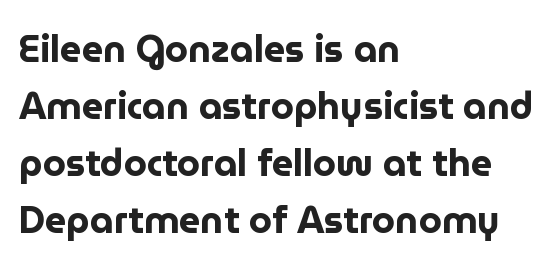
The image shows 37 px bold sans-serif type, upright; set left-aligned, normal line spacing (1.54x), normal letter spacing, not underlined; low stroke contrast and a medium x-height.
